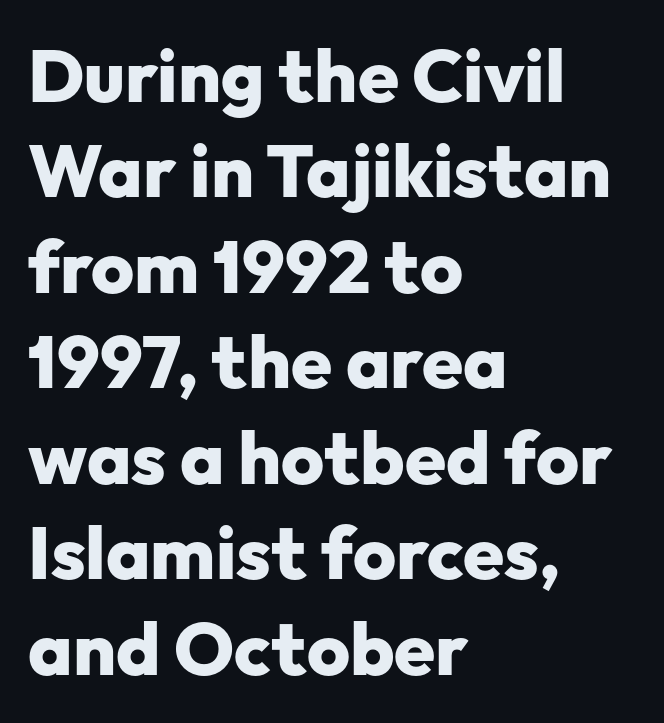
The image shows 74 px heavy sans-serif type, upright; set left-aligned, normal line spacing (1.29x), normal letter spacing, not underlined; low stroke contrast and a medium x-height.
